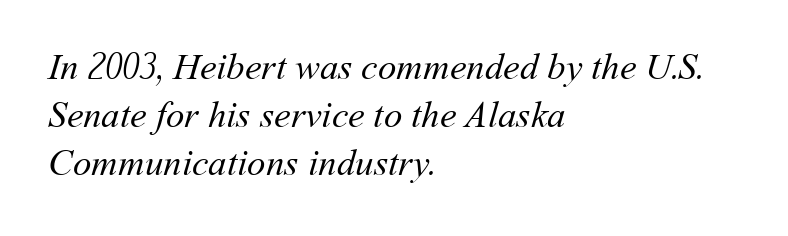
{"bold": "no", "weight": "regular", "width": "normal", "stroke_contrast": "medium", "x_height": "medium", "monospaced": "no", "underline": "no", "align": "left", "line_spacing": "normal", "line_spacing_ratio": 1.3, "letter_spacing": "normal", "letter_spacing_em": 0.0, "glyph_px": 37}
